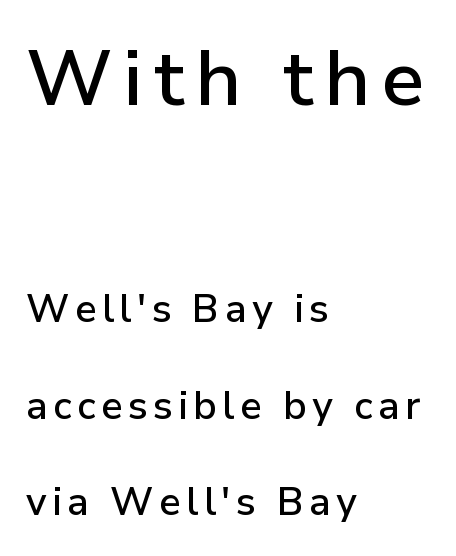
Scale decreases going downward across the two blocks. These lines are rendered in a variable-pitch font. Each row of text sits above clean, open space. Font category for this specimen: sans-serif. In terms of leading, this rendering errs on the spacious side. Alignment: flush left.
